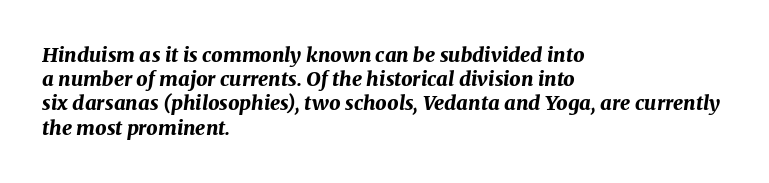
The image shows 20 px bold type, italic (leaning right); set left-aligned, line spacing 1.21x, normal letter spacing, not underlined.
